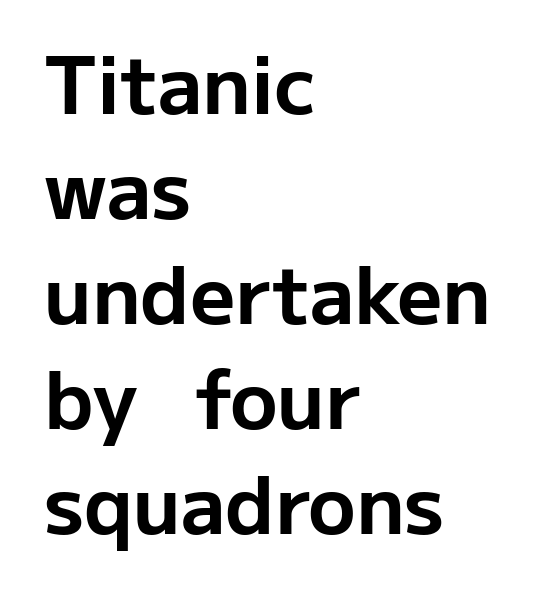
To sum up the face: it is a sans, with no serifs. Summary of weight: heavy, a full bold. These lines are set flush left with a ragged right edge. The gap between lines stays unmarked. The lines sit at an ordinary, default distance from one another.
